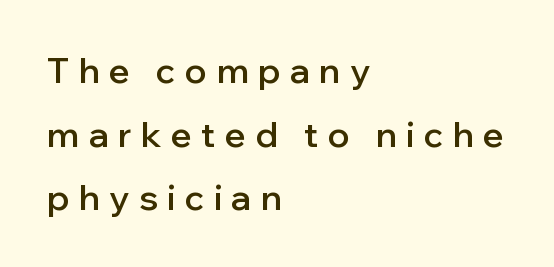
Q: Is the text bold? A: Semi-bold.
Q: Is the text italic (slanted)? A: No, it is upright.
Q: Is the typeface a serif or a sans-serif typeface? A: Sans-serif.
Q: Is the text underlined? A: No.
Q: How is the paragraph aligned? A: Left-aligned.
Q: Is the spacing between letters normal or unusually wide? A: Unusually wide.
Q: Width (condensed, normal, or wide)? A: Normal.
Q: Stroke contrast? A: Low.
Q: x-height? A: Medium.
Q: Monospaced? A: No.
